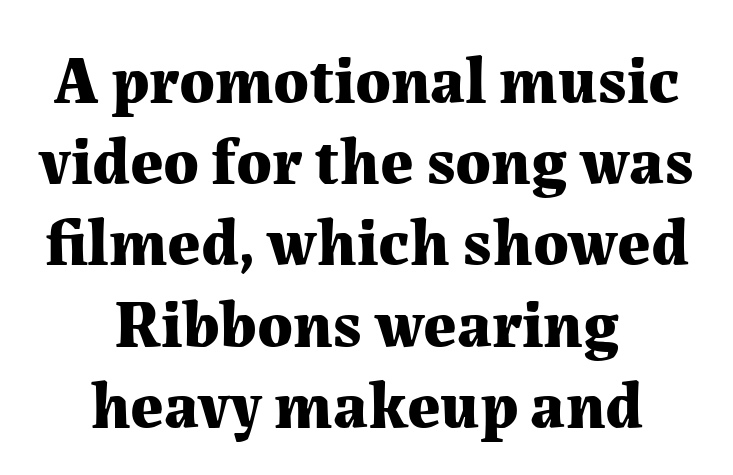
The image shows 66 px bold serif type, upright; set centered, line spacing 1.23x, normal letter spacing, not underlined; medium stroke contrast and a medium x-height.
